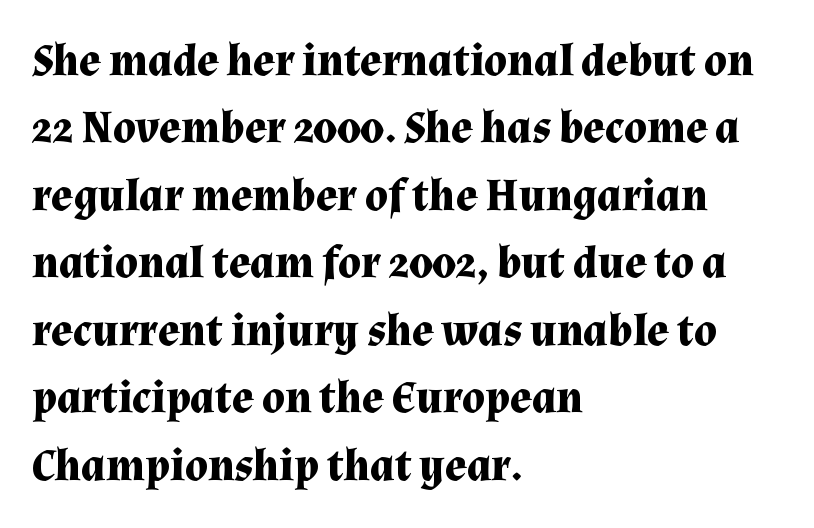
{"serif": "yes", "italic": "no", "bold": "yes", "weight": "bold", "width": "normal", "stroke_contrast": "medium", "x_height": "medium", "monospaced": "no", "underline": "no", "align": "left", "line_spacing": "normal", "line_spacing_ratio": 1.5, "letter_spacing": "normal", "letter_spacing_em": 0.0, "glyph_px": 45}
